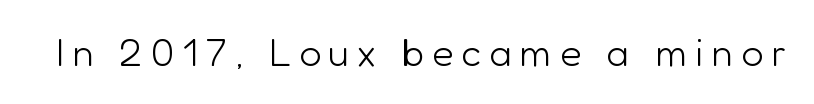
{"serif": "no", "italic": "no", "bold": "no", "weight": "light", "width": "normal", "stroke_contrast": "low", "x_height": "medium", "monospaced": "no", "underline": "no", "letter_spacing": "wide", "letter_spacing_em": 0.2, "glyph_px": 39}
